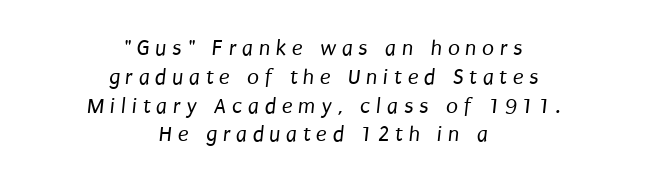
Q: Is the text bold? A: No.
Q: Is the text underlined? A: No.
Q: How is the paragraph aligned? A: Centered.
Q: Is the spacing between letters normal or unusually wide? A: Unusually wide.
Q: Is the spacing between lines tight, normal or loose? A: Normal.
